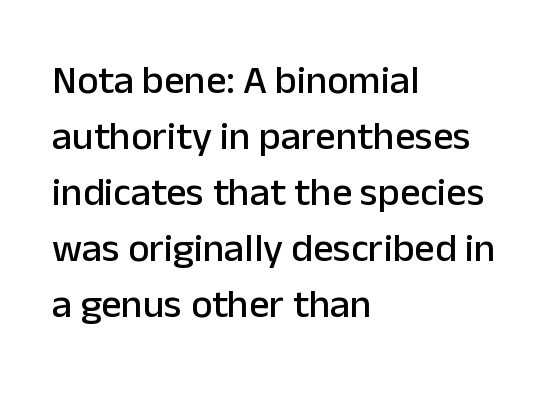
The image shows 40 px sans-serif type, upright; set left-aligned, normal line spacing (1.4x), normal letter spacing, not underlined; low stroke contrast and a medium x-height.
